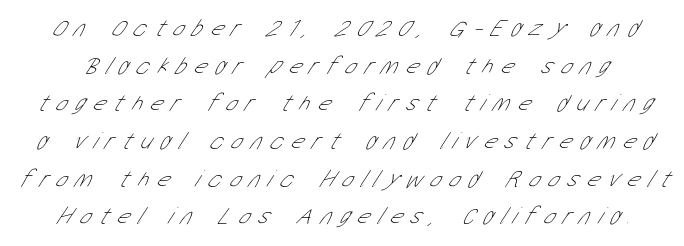
Q: Is the text bold? A: No.
Q: Is the text underlined? A: No.
Q: Is the spacing between letters normal or unusually wide? A: Unusually wide.
Q: Is the spacing between lines tight, normal or loose? A: Normal.
